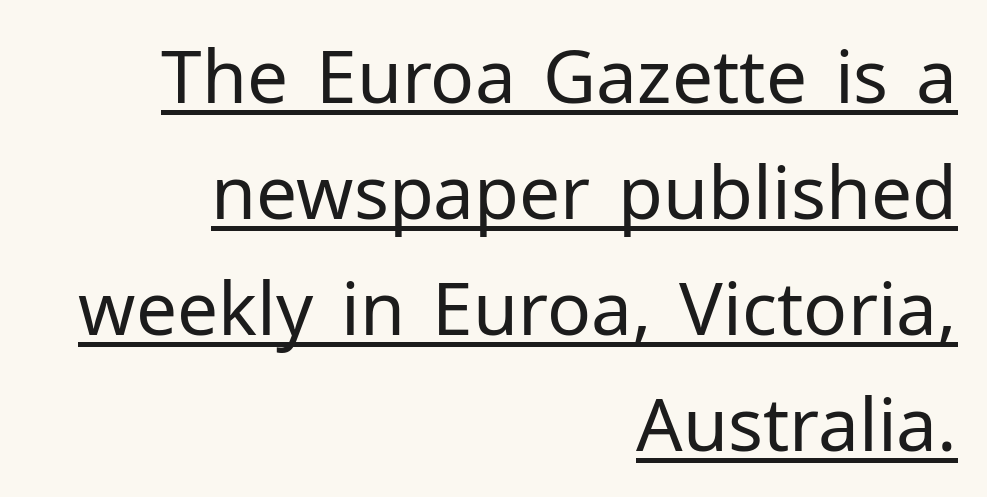
Q: Is the text bold? A: No.
Q: Is the text italic (slanted)? A: No, it is upright.
Q: Is the typeface a serif or a sans-serif typeface? A: Sans-serif.
Q: Is the text underlined? A: Yes.
Q: How is the paragraph aligned? A: Right-aligned.
Q: Is the spacing between letters normal or unusually wide? A: Normal.
Q: Is the spacing between lines tight, normal or loose? A: Normal.
Q: Width (condensed, normal, or wide)? A: Normal.
Q: Stroke contrast? A: Low.
Q: x-height? A: Medium.
Q: Monospaced? A: No.
